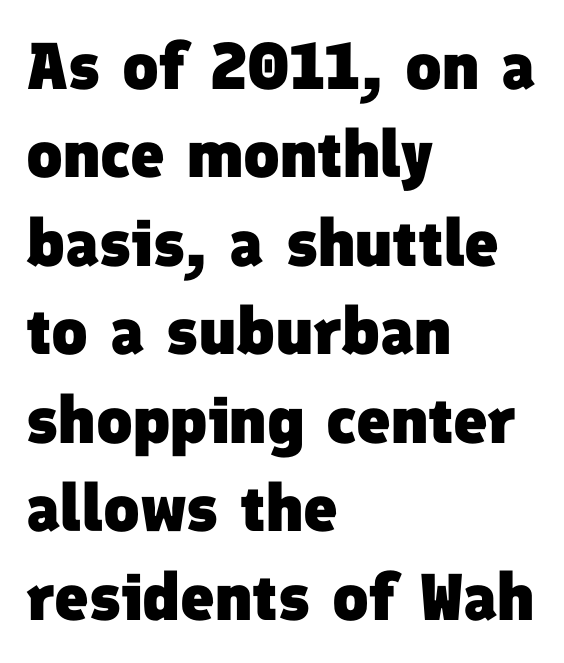
Q: Is the text bold? A: Yes.
Q: Is the typeface a serif or a sans-serif typeface? A: Sans-serif.
Q: Is the text underlined? A: No.
Q: How is the paragraph aligned? A: Left-aligned.
Q: Is the spacing between letters normal or unusually wide? A: Normal.
Q: Is the spacing between lines tight, normal or loose? A: Normal.
Q: Width (condensed, normal, or wide)? A: Normal.
Q: Stroke contrast? A: Low.
Q: x-height? A: Medium.
Q: Monospaced? A: No.
